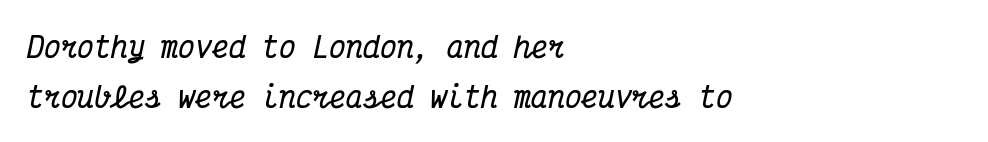
Yep, that's italic — everything's leaning. Check where the strokes stop: tiny serifs finish them off. How heavy is the stroke? Heavy — this is a bold. Quick note: underline off. The paragraph has a hard left edge and a soft right edge. The face used here is monospaced, like something from a code editor.
